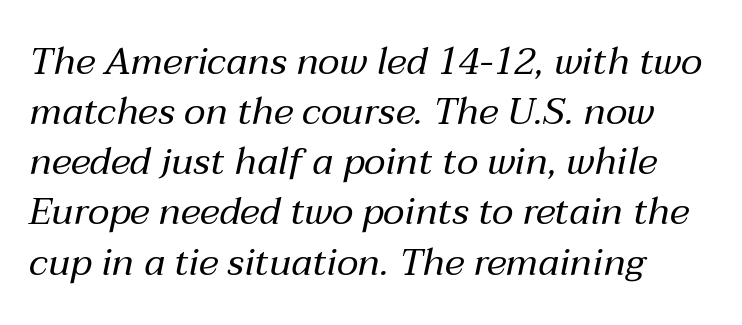
Q: Is the text bold? A: No.
Q: Is the text italic (slanted)? A: Yes, it leans right by about 12 degrees.
Q: Is the text underlined? A: No.
Q: How is the paragraph aligned? A: Left-aligned.
Q: Is the spacing between letters normal or unusually wide? A: Normal.
Q: Is the spacing between lines tight, normal or loose? A: Normal.
Q: Width (condensed, normal, or wide)? A: Normal.
Q: Stroke contrast? A: Medium.
Q: x-height? A: Medium.
Q: Monospaced? A: No.
